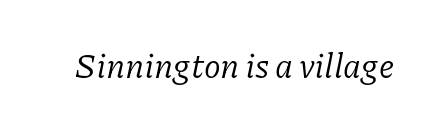
Q: Is the text bold? A: No.
Q: Is the text italic (slanted)? A: Yes, it leans right by about 11 degrees.
Q: Is the typeface a serif or a sans-serif typeface? A: Serif.
Q: Is the text underlined? A: No.
Q: Is the spacing between letters normal or unusually wide? A: Normal.
Q: Width (condensed, normal, or wide)? A: Normal.
Q: Stroke contrast? A: Low.
Q: x-height? A: Medium.
Q: Monospaced? A: No.
